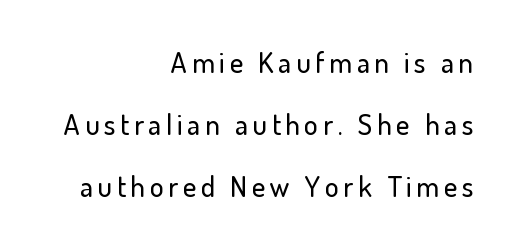
{"serif": "no", "italic": "no", "width": "normal", "stroke_contrast": "low", "x_height": "small", "monospaced": "no", "underline": "no", "align": "right", "line_spacing": "loose", "line_spacing_ratio": 2.14, "glyph_px": 29}
